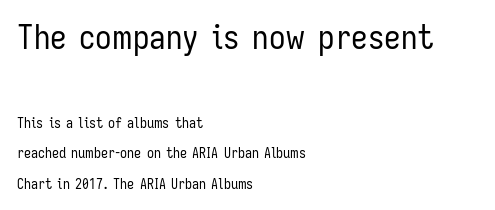
The image shows 33 px regular-weight, condensed sans-serif type, upright; set left-aligned, loose line spacing (2.15x), normal letter spacing, not underlined; the first (top) block is 2.36x larger; low stroke contrast and a medium x-height.
